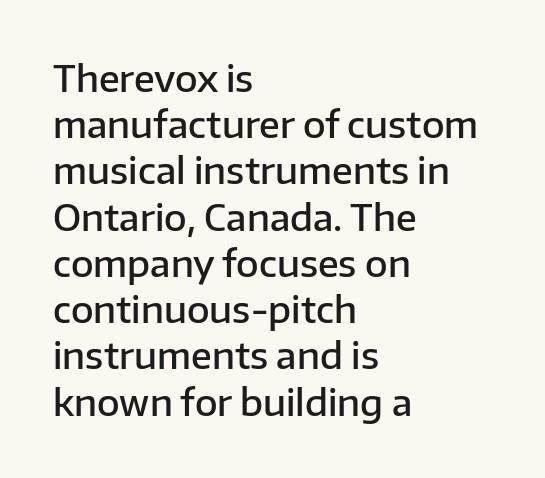
Here the designer chose a conventional face with non-uniform glyph widths. The words here are not underlined. No feet cap the strokes, marking this as sans-serif type. How heavy is the stroke? Medium-heavy — a semibold, shy of bold. The passage is arranged the way most books set body copy — flush left.
